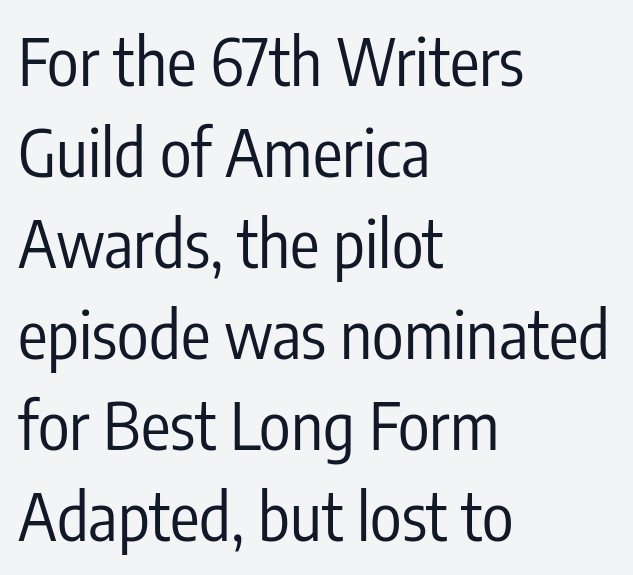
The image shows 66 px regular-weight, condensed sans-serif type, upright; set left-aligned, normal line spacing (1.38x), normal letter spacing, not underlined; low stroke contrast and a medium x-height.
